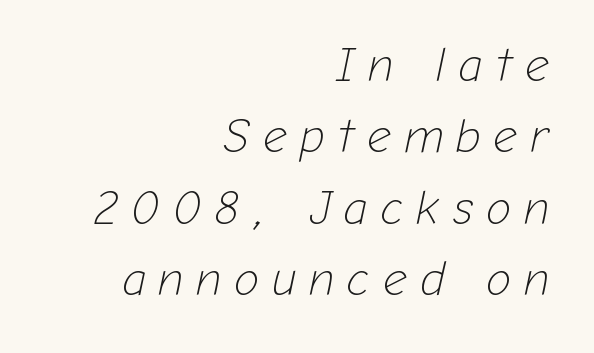
This is oblique type, the kind used for emphasis or titles. This is not heavy type; no bold has been used. Looks like regular typesetting: each glyph gets only the width it needs. The text block is weighted toward the right margin, trailing off unevenly leftward.
